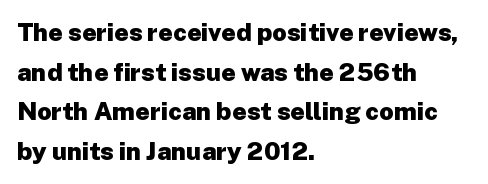
The image shows 25 px bold type, upright; set left-aligned, normal line spacing (1.59x), normal letter spacing, not underlined.
